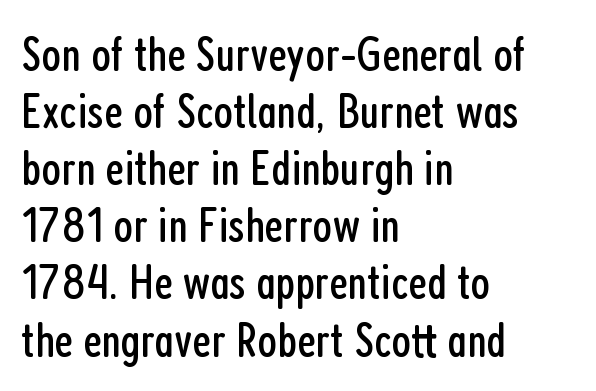
The image shows 51 px regular-weight, condensed sans-serif type, upright; set left-aligned, tight line spacing (1.12x), normal letter spacing, not underlined; low stroke contrast and a medium x-height.
